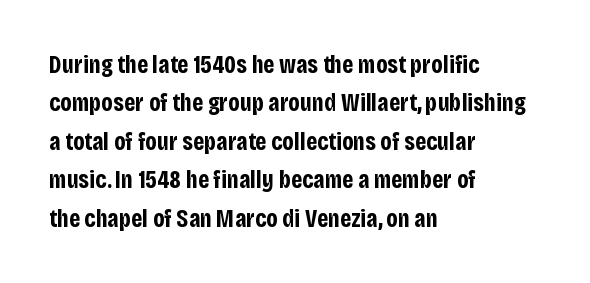
The image shows 25 px bold type, upright; set left-aligned, normal line spacing (1.54x), normal letter spacing, not underlined.
